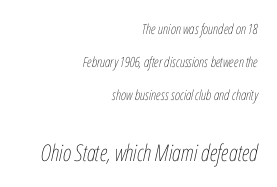
The image shows 23 px text type, italic (leaning right); set right-aligned, loose line spacing (2.34x), normal letter spacing, not underlined; the second (bottom) block is 1.64x larger.
